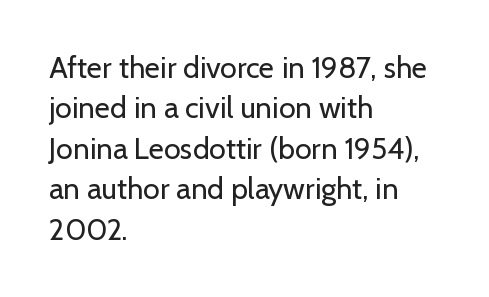
The image shows 30 px regular-weight sans-serif type, upright; set left-aligned, normal line spacing (1.35x), normal letter spacing, not underlined; low stroke contrast and a medium x-height.
